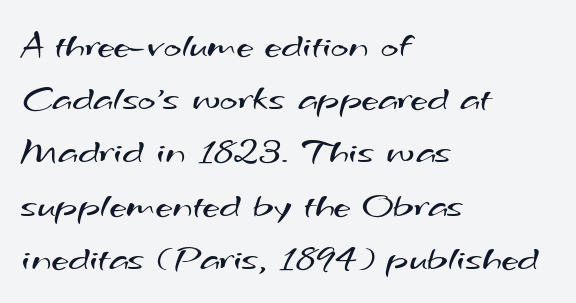
Q: Is the text bold? A: No.
Q: Is the typeface a serif or a sans-serif typeface? A: Sans-serif.
Q: Is the text underlined? A: No.
Q: How is the paragraph aligned? A: Left-aligned.
Q: Is the spacing between letters normal or unusually wide? A: Normal.
Q: Is the spacing between lines tight, normal or loose? A: Normal.
Q: Width (condensed, normal, or wide)? A: Wide.
Q: Stroke contrast? A: Medium.
Q: x-height? A: Small.
Q: Monospaced? A: No.
